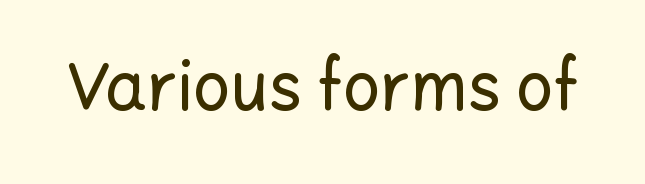
{"serif": "no", "italic": "no", "width": "normal", "stroke_contrast": "low", "x_height": "medium", "monospaced": "no", "underline": "no", "letter_spacing": "normal", "letter_spacing_em": 0.0, "glyph_px": 66}
